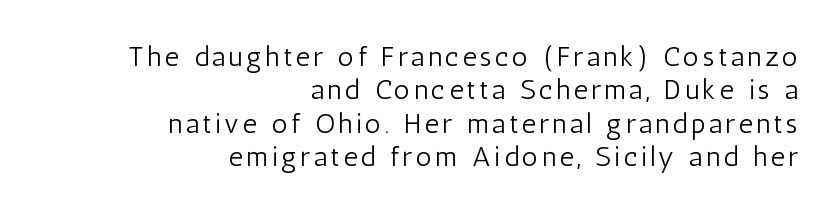
Q: Is the text bold? A: No.
Q: Is the text italic (slanted)? A: No, it is upright.
Q: Is the typeface a serif or a sans-serif typeface? A: Sans-serif.
Q: Is the text underlined? A: No.
Q: How is the paragraph aligned? A: Right-aligned.
Q: Width (condensed, normal, or wide)? A: Condensed.
Q: Stroke contrast? A: Low.
Q: x-height? A: Medium.
Q: Monospaced? A: No.
